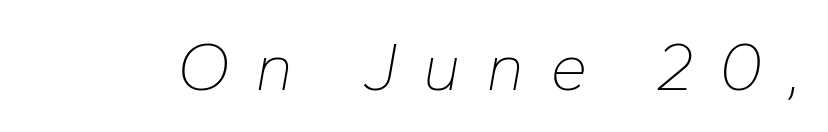
Do the characters align in a grid? No, the font is proportional. Decoration check: the copy has no underline. The type is letterspaced generously, with wide tracking. Compared with a typical body face, this is equally light or lighter still. Every character sits at an angle, as italics do.
